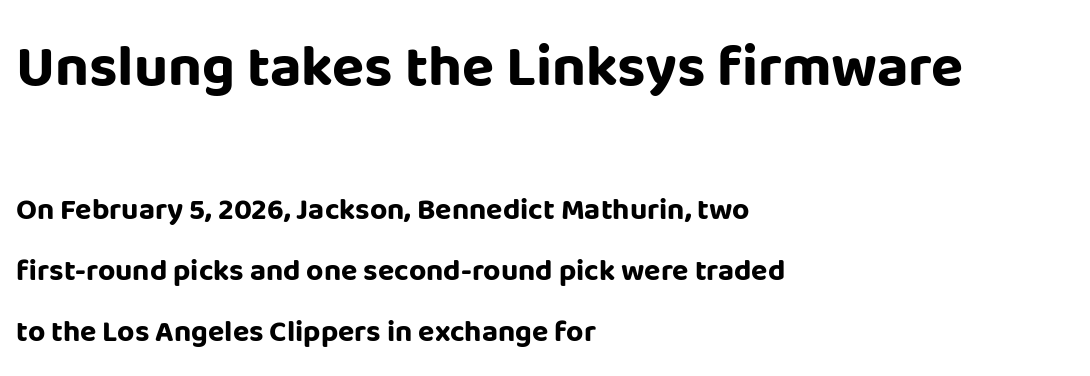
Is this a fixed-width face? No — the glyphs have proportional, varying widths. Does the copy run flush right? No — it runs flush left. Plain, unruled lines of type. Widely set lines give the paragraph a tall, airy silhouette. The passage shown is emphatically bold.
